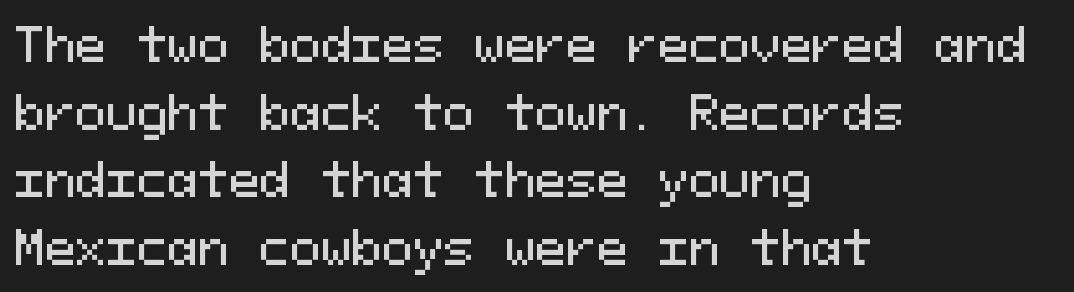
Q: Is the text italic (slanted)? A: No, it is upright.
Q: Is the typeface a serif or a sans-serif typeface? A: Sans-serif.
Q: Is the text underlined? A: No.
Q: How is the paragraph aligned? A: Left-aligned.
Q: Is the spacing between letters normal or unusually wide? A: Normal.
Q: Is the spacing between lines tight, normal or loose? A: Normal.
Q: Width (condensed, normal, or wide)? A: Normal.
Q: Stroke contrast? A: Medium.
Q: x-height? A: Medium.
Q: Monospaced? A: Yes.
